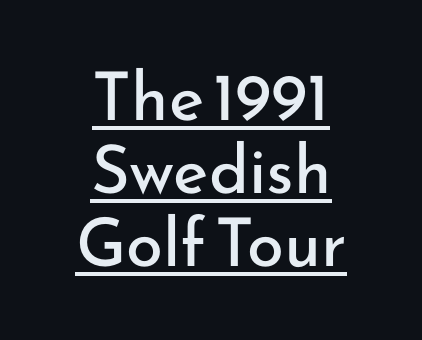
Q: Is the text bold? A: No.
Q: Is the text italic (slanted)? A: No, it is upright.
Q: Is the typeface a serif or a sans-serif typeface? A: Sans-serif.
Q: Is the text underlined? A: Yes.
Q: How is the paragraph aligned? A: Centered.
Q: Is the spacing between letters normal or unusually wide? A: Normal.
Q: Is the spacing between lines tight, normal or loose? A: Tight.
Q: Width (condensed, normal, or wide)? A: Normal.
Q: Stroke contrast? A: Low.
Q: x-height? A: Small.
Q: Monospaced? A: No.
